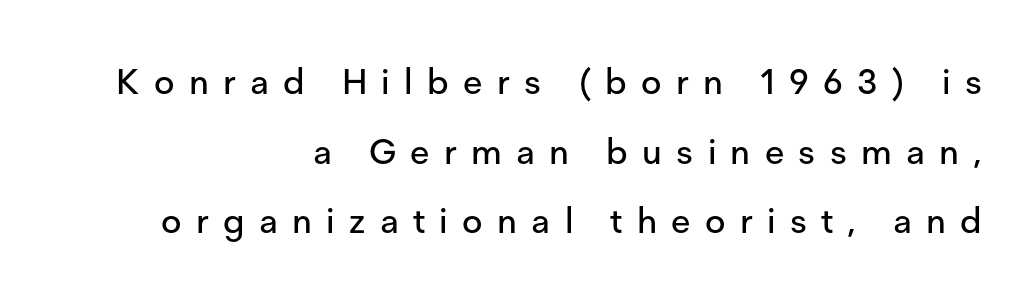
{"serif": "no", "italic": "no", "width": "normal", "stroke_contrast": "low", "x_height": "medium", "monospaced": "no", "underline": "no", "align": "right", "line_spacing": "loose", "line_spacing_ratio": 1.99, "letter_spacing": "wide", "letter_spacing_em": 0.41, "glyph_px": 35}
